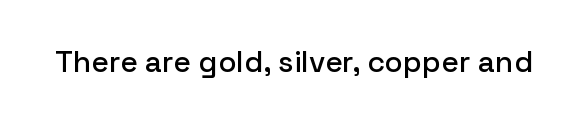
Rendered with straight, roman letterforms. Clear beneath every line of the passage. Short note: letters normally spaced. The letters advance in unequal steps, a hallmark of proportional type.
